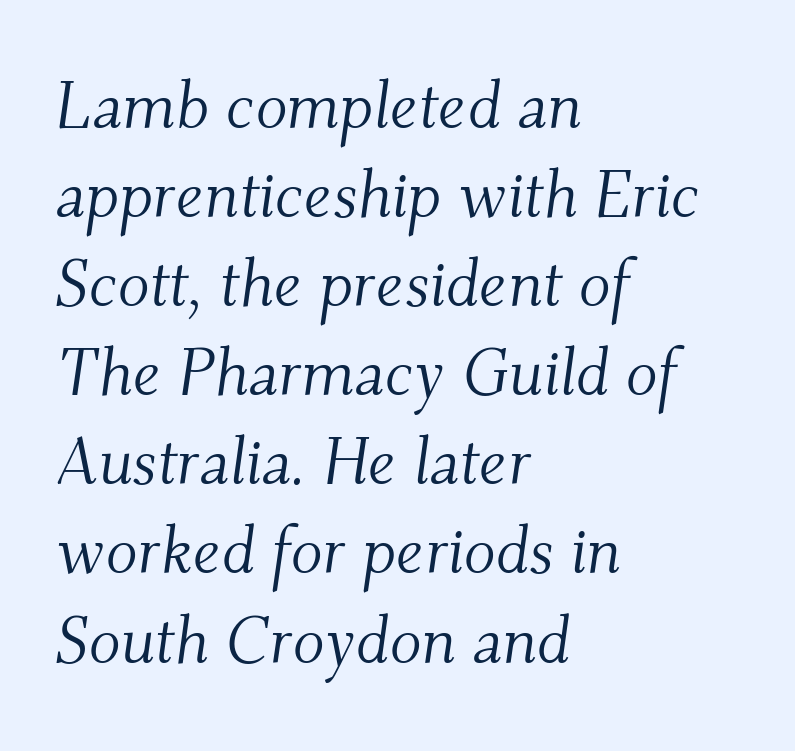
Each word holds together tightly as a unit, with standard inter-letter gaps. Interline gaps are of average width in this sample. No word sits above an underline. Posture: slanted. Each line starts at the same left margin while the right side varies. Each letter keeps its own natural width here, so spacing adapts to shape.
